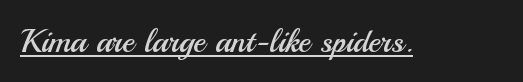
{"serif": "no", "bold": "no", "weight": "regular", "width": "normal", "stroke_contrast": "medium", "x_height": "small", "monospaced": "no", "underline": "yes", "letter_spacing": "normal", "letter_spacing_em": 0.0, "glyph_px": 33}
